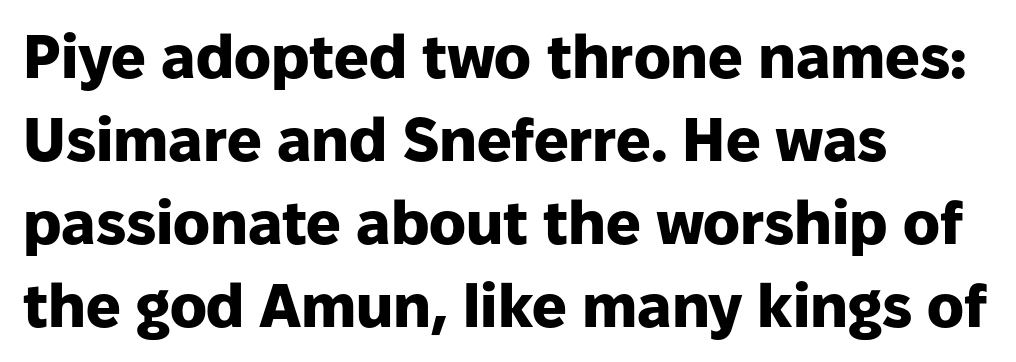
{"serif": "no", "italic": "no", "bold": "yes", "weight": "heavy", "width": "normal", "stroke_contrast": "low", "x_height": "medium", "monospaced": "no", "underline": "no", "align": "left", "line_spacing": "normal", "line_spacing_ratio": 1.36, "letter_spacing": "normal", "letter_spacing_em": 0.0, "glyph_px": 61}
